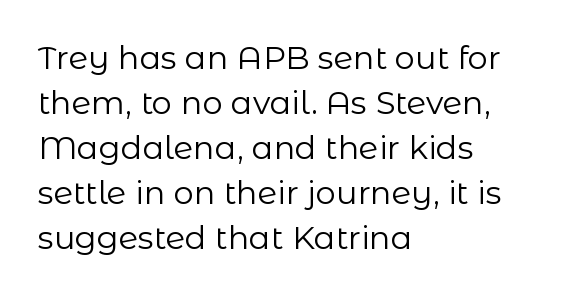
{"serif": "no", "italic": "no", "bold": "no", "weight": "regular", "width": "normal", "stroke_contrast": "low", "x_height": "medium", "monospaced": "no", "underline": "no", "align": "left", "line_spacing": "normal", "line_spacing_ratio": 1.41, "letter_spacing": "normal", "letter_spacing_em": 0.0, "glyph_px": 32}
